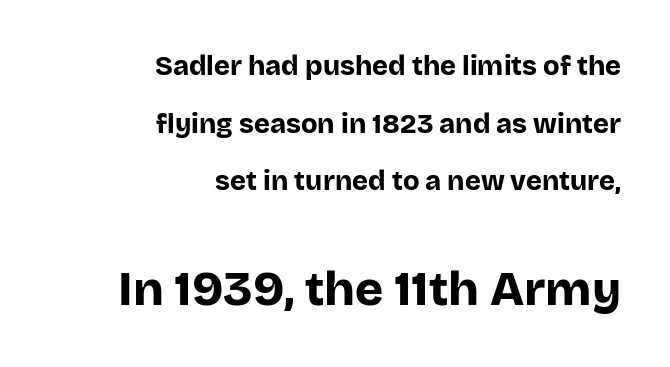
The image shows 48 px bold sans-serif type, upright; set right-aligned, loose line spacing (2.13x), normal letter spacing, not underlined; the second (bottom) block is 1.78x larger; low stroke contrast and a large x-height.
